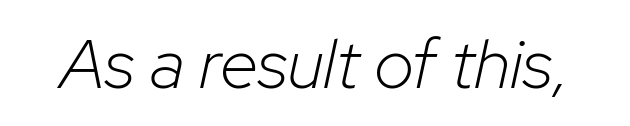
Rule under the text: the space is simply empty. The face used here is proportionally spaced, like ordinary book or web type. Characters follow at the spacing the type designer built in. Slanted lettering throughout. Weight: not bold — regular or lighter.
